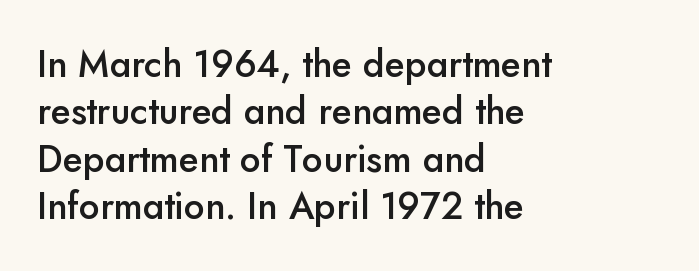
If you drew a line through each stem, it would be perfectly vertical. You could not count columns in this text — the font is proportionally spaced. Reading down the column, the eye jumps a familiar distance to each next line. The words here are not underlined. Stroke thickness is moderately raised; the sample reads as semibold. These lines are set flush left with a ragged right edge.
